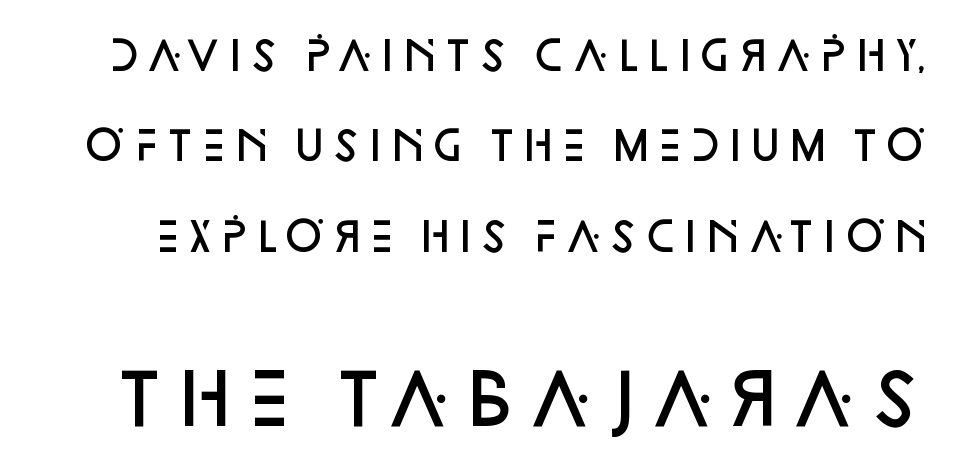
Q: Is the text bold? A: Semi-bold.
Q: Is the text italic (slanted)? A: No, it is upright.
Q: Is the typeface a serif or a sans-serif typeface? A: Sans-serif.
Q: Is the text underlined? A: No.
Q: Is the spacing between letters normal or unusually wide? A: Normal.
Q: Is the spacing between lines tight, normal or loose? A: Loose.
Q: Which block of text is set in a larger size, the first (top) or the second (bottom)? A: The second (bottom) one.
Q: Width (condensed, normal, or wide)? A: Normal.
Q: Stroke contrast? A: Low.
Q: x-height? A: Large.
Q: Monospaced? A: No.
